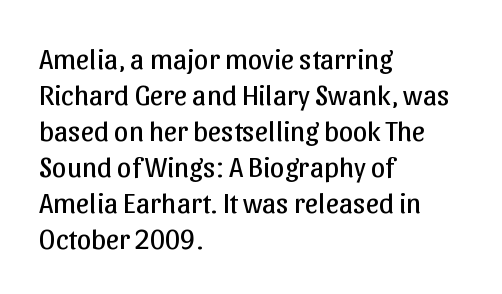
The image shows 29 px regular-weight sans-serif type, upright; set left-aligned, line spacing 1.24x, normal letter spacing, not underlined; low stroke contrast and a medium x-height.
